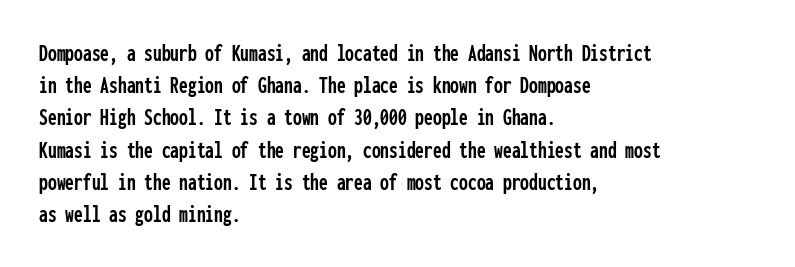
Q: Is the text italic (slanted)? A: No, it is upright.
Q: Is the text underlined? A: No.
Q: How is the paragraph aligned? A: Left-aligned.
Q: Is the spacing between letters normal or unusually wide? A: Normal.
Q: Is the spacing between lines tight, normal or loose? A: Normal.
